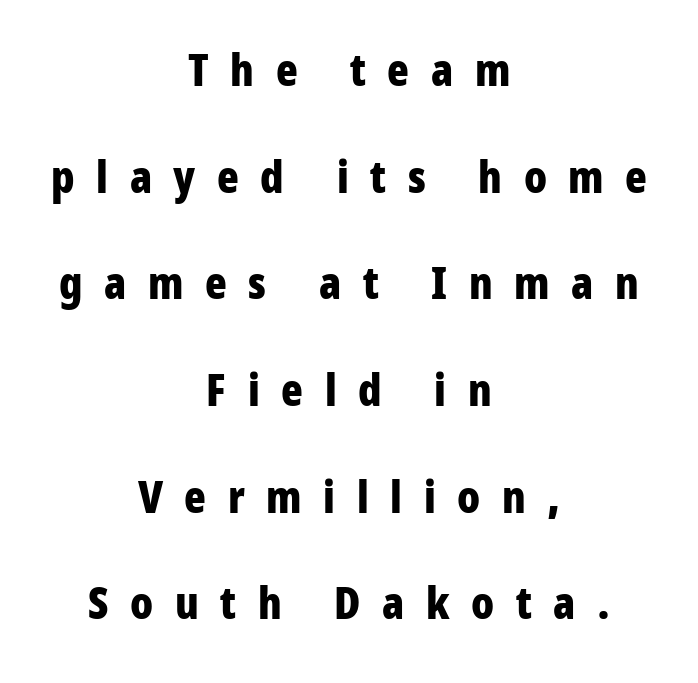
{"serif": "no", "italic": "no", "bold": "yes", "weight": "bold", "width": "condensed", "stroke_contrast": "low", "x_height": "medium", "monospaced": "no", "underline": "no", "align": "center", "line_spacing": "loose", "line_spacing_ratio": 2.37, "letter_spacing": "wide", "letter_spacing_em": 0.48, "glyph_px": 45}
